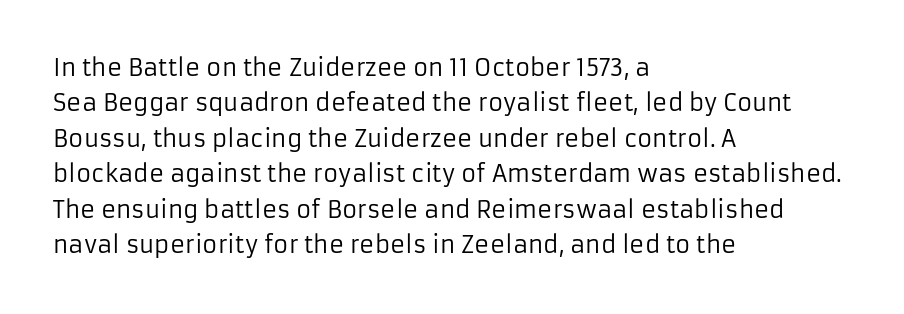
The face looks like a standard text weight, possibly lighter. Vertical strokes here are truly vertical. These lines keep a tight, regular rhythm from letter to letter. Leading matches the norm, producing a regular column. Left-aligned paragraph, ragged on the right. The space directly below the letters is spotless.
